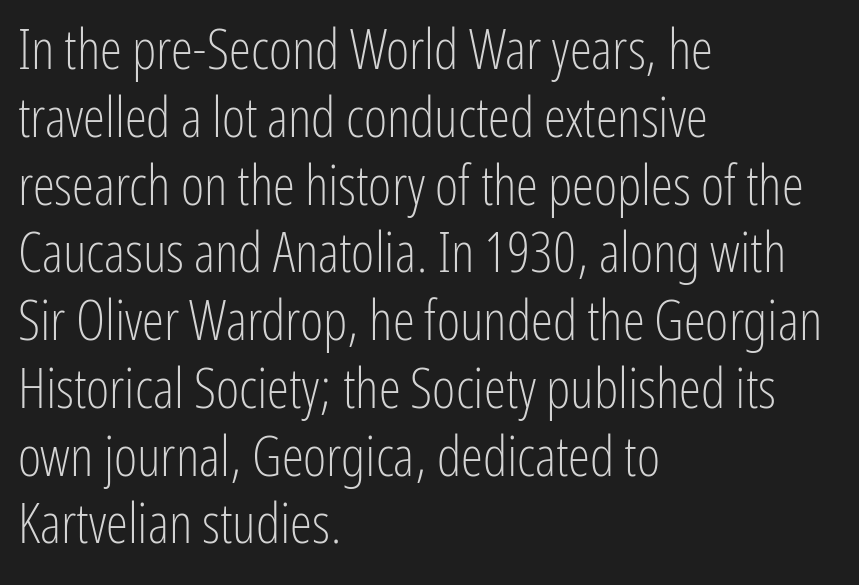
What stands out about the letter spacing? Nothing — it is the standard amount. The letters advance in unequal steps, a hallmark of proportional type. Does the type have serifs? No, each stem ends abruptly. In CSS terms this would be text-align: left. Stems here are at most as thick as an everyday book face. The letters stand straight up with perfectly vertical stems.
